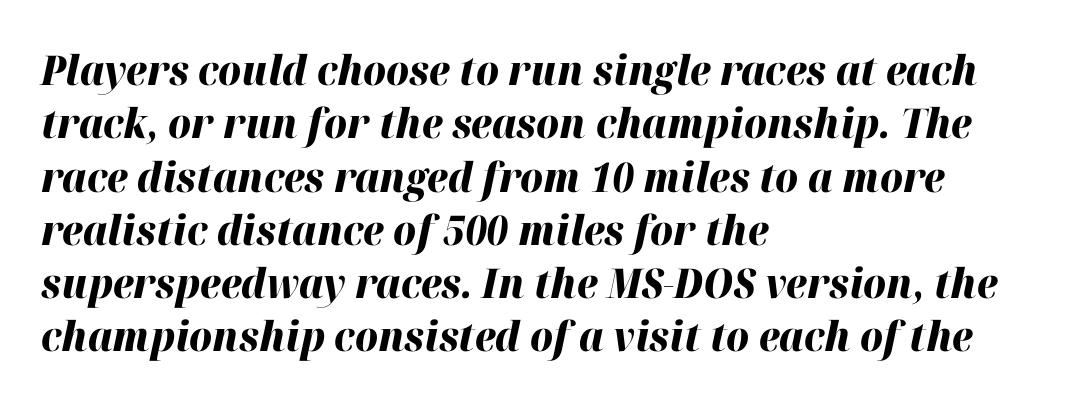
The rendering anchors every line to the left-hand side. Heft: maximum for text — a bold. The letters advance in unequal steps, a hallmark of proportional type. Type without underlining. Slant detected: the letters are inclined. Reading down the column, the eye jumps a familiar distance to each next line.
